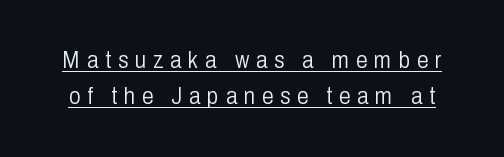
{"italic": "no", "bold": "no", "underline": "yes", "line_spacing": "normal", "line_spacing_ratio": 1.58, "letter_spacing": "wide", "letter_spacing_em": 0.3, "glyph_px": 23}
